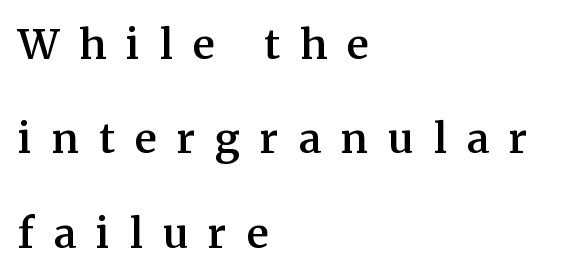
The designer dialed line spacing up above the default. Characters follow at a spacing far wider than the type designer built in. Posture: straight, roman, zero tilt. If you drew a ruler down the left edge, every line would touch it. Lines of text with bare space underneath.
